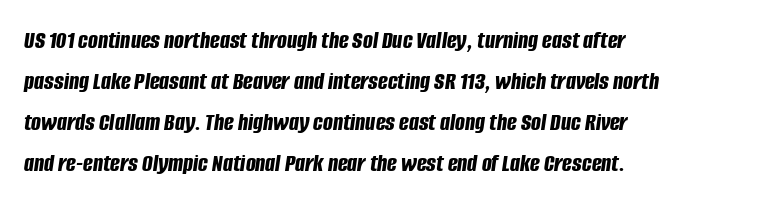
This is oblique type, the kind used for emphasis or titles. Whoever set this chose a conventional vertical rhythm. Lines of text with bare space underneath. A dark, heavy texture on the line: the type is bold. Nothing unusual about the tracking: characters are spaced as the font intends. Which margin do the lines hug? The left one — the right edge is uneven.
